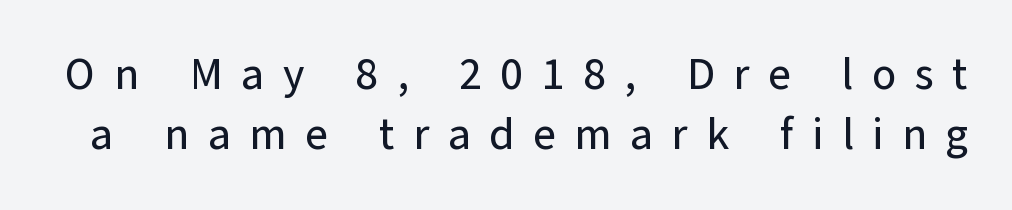
Q: Is the text italic (slanted)? A: No, it is upright.
Q: Is the typeface a serif or a sans-serif typeface? A: Sans-serif.
Q: Is the text underlined? A: No.
Q: Is the spacing between letters normal or unusually wide? A: Unusually wide.
Q: Is the spacing between lines tight, normal or loose? A: Normal.
Q: Width (condensed, normal, or wide)? A: Normal.
Q: Stroke contrast? A: Low.
Q: x-height? A: Medium.
Q: Monospaced? A: No.
